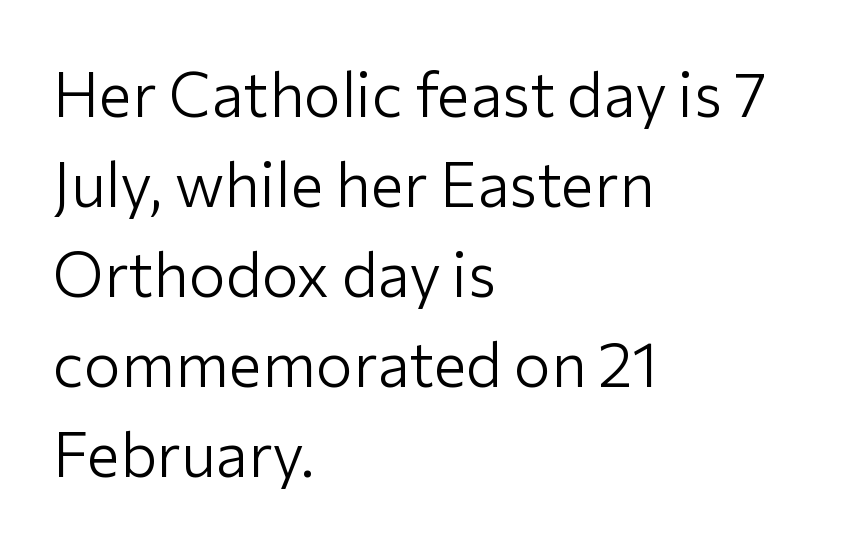
The image shows 62 px light sans-serif type, upright; set left-aligned, normal line spacing (1.45x), normal letter spacing, not underlined; low stroke contrast and a medium x-height.
